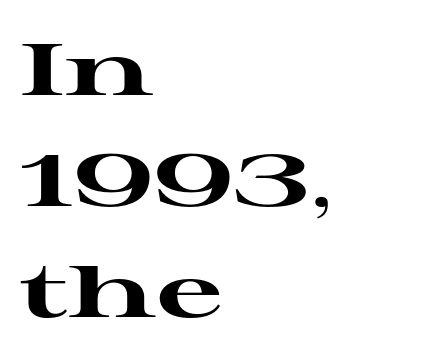
The image shows 73 px heavy, wide serif type, upright; set left-aligned, normal line spacing (1.52x), normal letter spacing, not underlined; high stroke contrast and a medium x-height.
